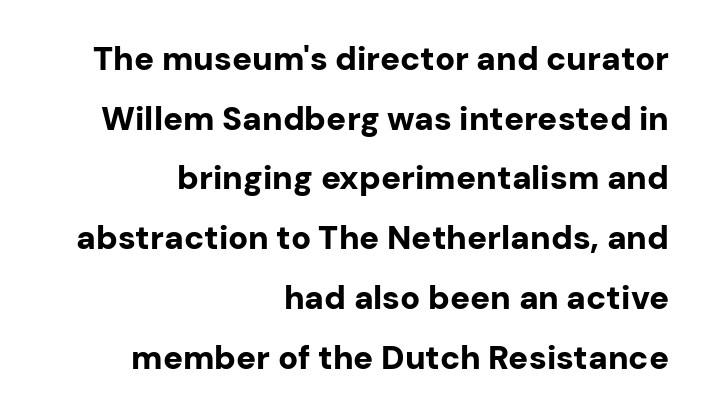
{"serif": "no", "italic": "no", "bold": "yes", "weight": "bold", "width": "normal", "stroke_contrast": "low", "x_height": "medium", "monospaced": "no", "underline": "no", "align": "right", "line_spacing_ratio": 1.81, "letter_spacing": "normal", "letter_spacing_em": 0.0, "glyph_px": 33}
